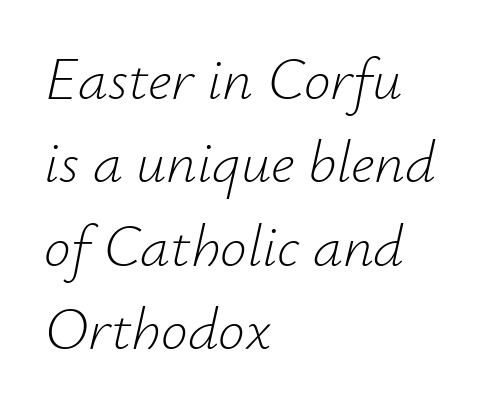
Descenders are the only things crossing below the line. The font is comparable to plain body text, perhaps lighter. The passage shown is typed in a proportional face where columns would drift. The whole block is typeset with a tilt.
